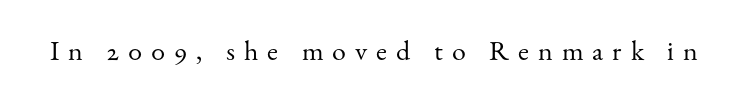
{"serif": "yes", "italic": "no", "bold": "no", "weight": "regular", "width": "normal", "stroke_contrast": "medium", "x_height": "small", "monospaced": "no", "underline": "no", "letter_spacing": "wide", "letter_spacing_em": 0.32, "glyph_px": 28}
